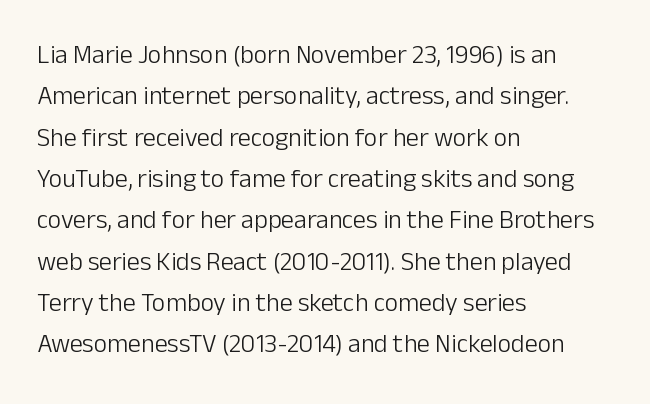
Q: Is the text bold? A: No.
Q: Is the text italic (slanted)? A: No, it is upright.
Q: Is the text underlined? A: No.
Q: How is the paragraph aligned? A: Left-aligned.
Q: Is the spacing between letters normal or unusually wide? A: Normal.
Q: Is the spacing between lines tight, normal or loose? A: Normal.
